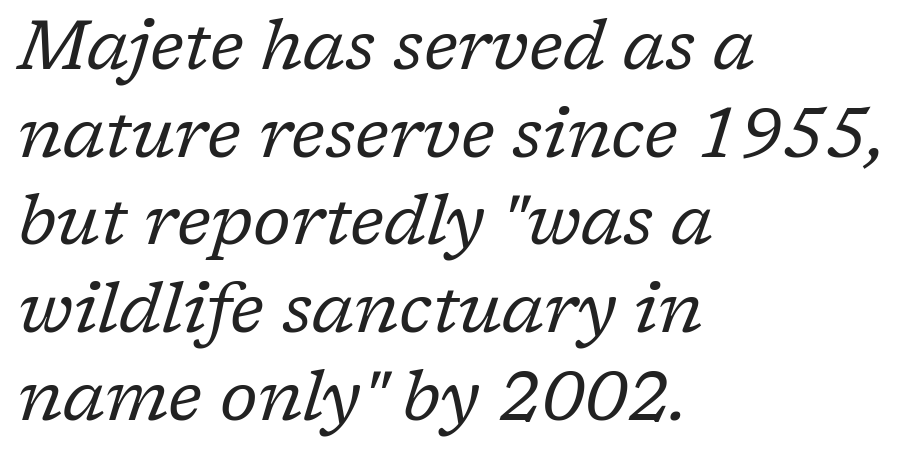
Q: Is the text bold? A: No.
Q: Is the text italic (slanted)? A: Yes, it leans right by about 17 degrees.
Q: Is the typeface a serif or a sans-serif typeface? A: Serif.
Q: Is the text underlined? A: No.
Q: How is the paragraph aligned? A: Left-aligned.
Q: Is the spacing between letters normal or unusually wide? A: Normal.
Q: Is the spacing between lines tight, normal or loose? A: Normal.
Q: Width (condensed, normal, or wide)? A: Normal.
Q: Stroke contrast? A: Low.
Q: x-height? A: Medium.
Q: Monospaced? A: No.
